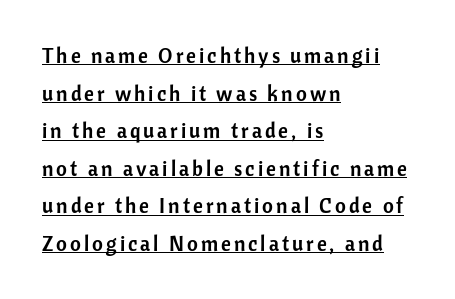
The image shows 21 px text type, upright; set left-aligned, line spacing 1.79x, underlined.
